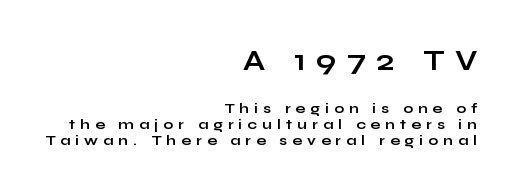
Q: Is the text bold? A: Yes.
Q: Is the text italic (slanted)? A: No, it is upright.
Q: Is the typeface a serif or a sans-serif typeface? A: Sans-serif.
Q: Is the text underlined? A: No.
Q: How is the paragraph aligned? A: Right-aligned.
Q: Is the spacing between letters normal or unusually wide? A: Unusually wide.
Q: Which block of text is set in a larger size, the first (top) or the second (bottom)? A: The first (top) one.
Q: Width (condensed, normal, or wide)? A: Wide.
Q: Stroke contrast? A: Low.
Q: x-height? A: Medium.
Q: Monospaced? A: No.
